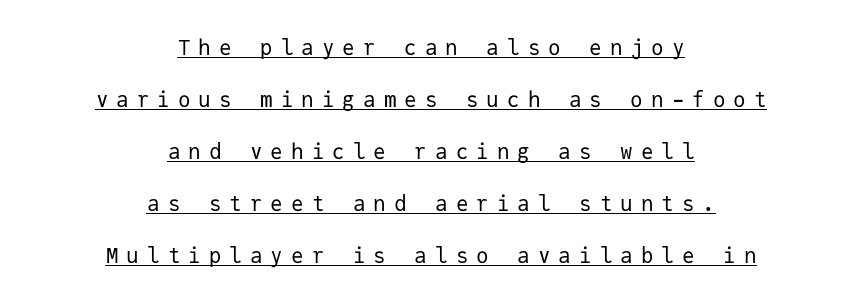
{"italic": "no", "bold": "no", "underline": "yes", "align": "center", "line_spacing": "loose", "line_spacing_ratio": 2.48, "letter_spacing": "wide", "letter_spacing_em": 0.38, "glyph_px": 21}
